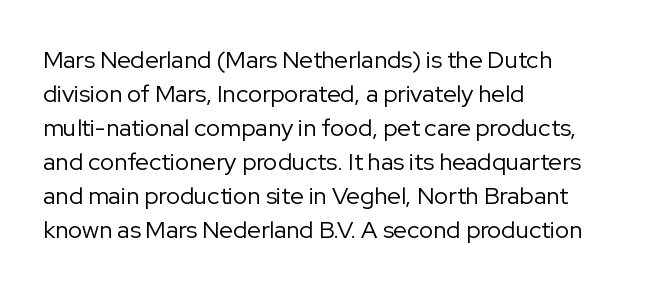
The image shows 24 px text type, upright; set left-aligned, normal line spacing (1.42x), normal letter spacing, not underlined.
